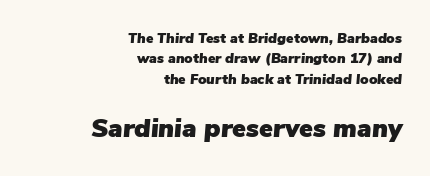
The image shows 26 px text type, italic (leaning right); set right-aligned, normal line spacing (1.46x), normal letter spacing, not underlined; the second (bottom) block is 1.86x larger.
